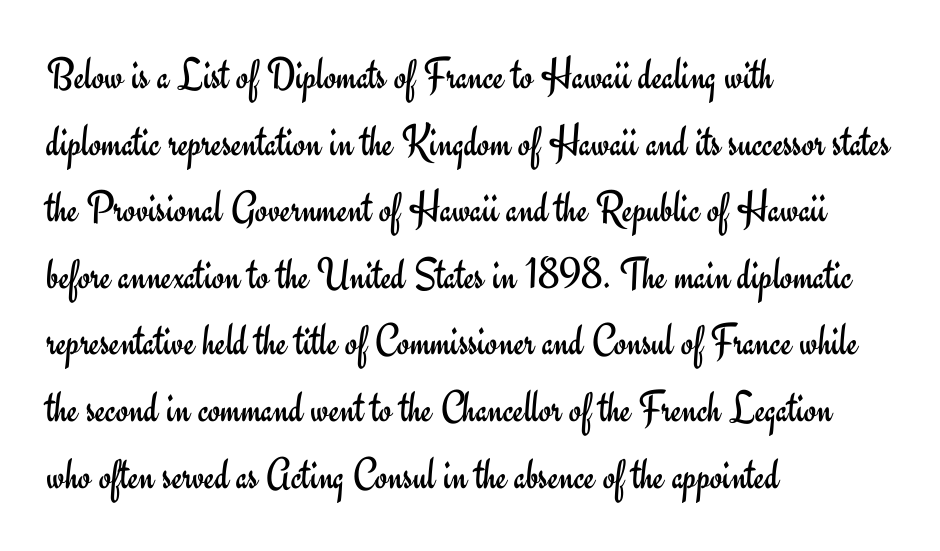
The image shows 45 px regular-weight sans-serif type; set left-aligned, normal line spacing (1.48x), normal letter spacing, not underlined; low stroke contrast and a small x-height.
